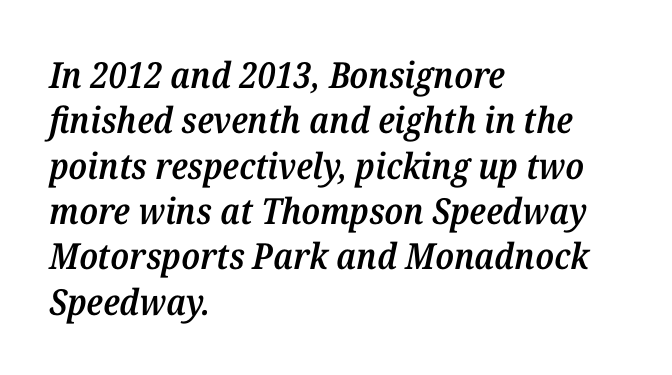
Rows of type keep a routine distance in the vertical direction. The glyphs are unaccompanied by any horizontal stroke below them. How heavy is the stroke? Medium-heavy — a semibold, shy of bold. Here the designer chose a conventional face with non-uniform glyph widths. The lines are quadded left. This is serif lettering, the kind often seen in printed books.
